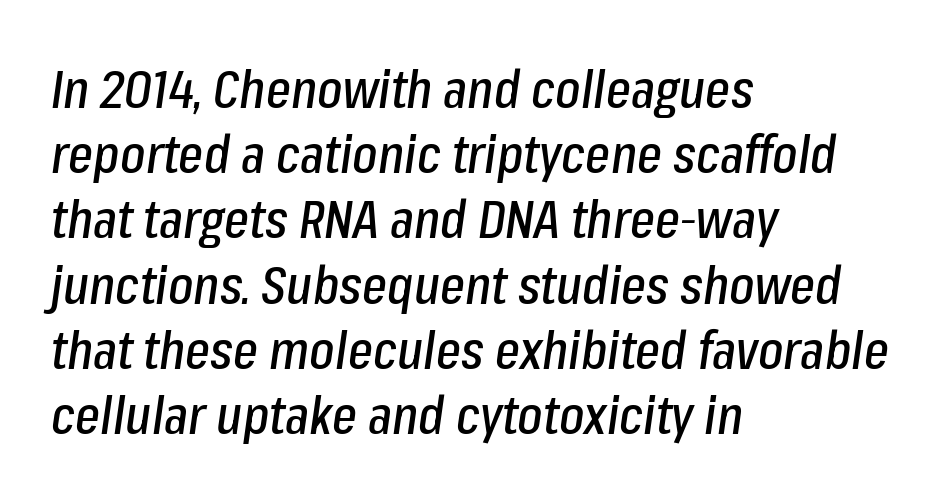
{"italic": "yes", "lean": "right", "slant_degrees": 8, "width": "condensed", "stroke_contrast": "low", "x_height": "medium", "monospaced": "no", "underline": "no", "align": "left", "line_spacing_ratio": 1.23, "letter_spacing": "normal", "letter_spacing_em": 0.0, "glyph_px": 53}
